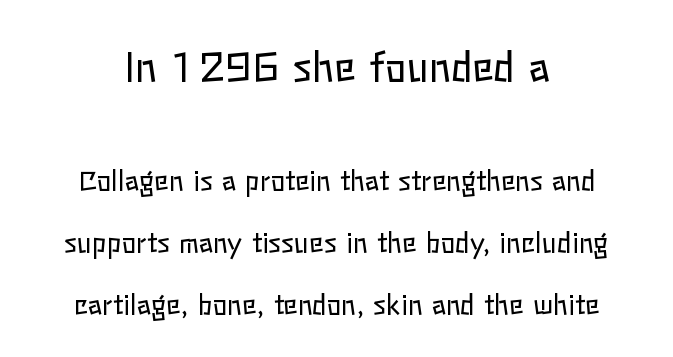
The image shows 40 px regular-weight type, upright; set loose line spacing (2.3x), normal letter spacing, not underlined; the first (top) block is 1.48x larger; low stroke contrast and a medium x-height.
